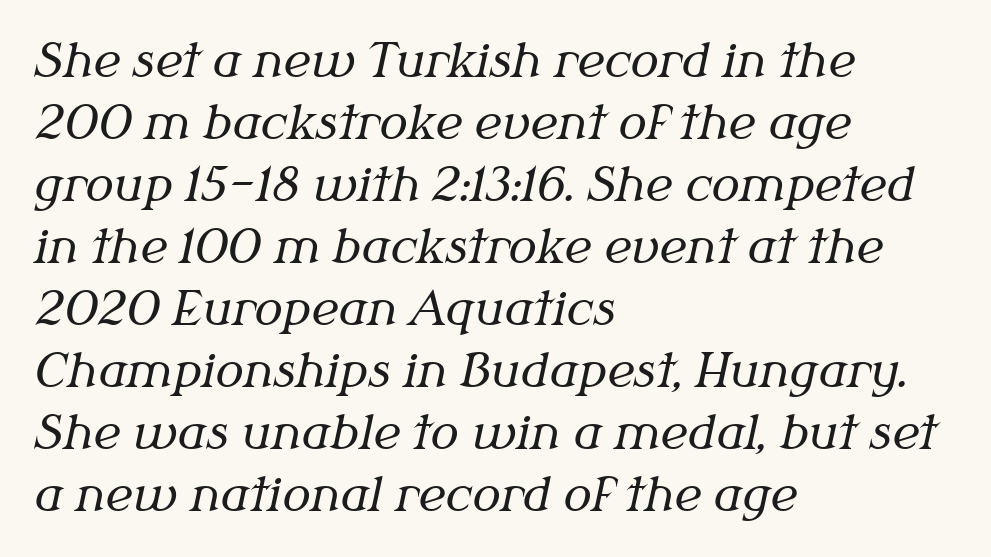
The image shows 47 px regular-weight serif type, italic (leaning right); set left-aligned, normal line spacing (1.32x), normal letter spacing, not underlined; medium stroke contrast and a medium x-height.
